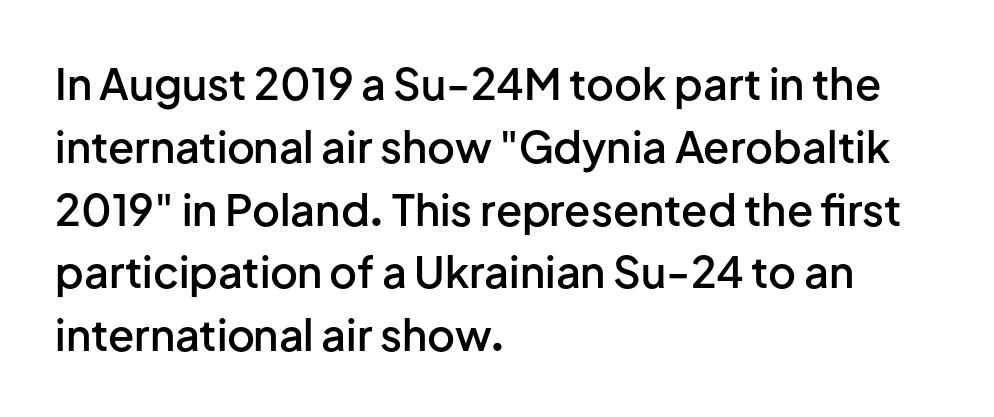
In terms of letterform style, serifs are entirely absent. Vertical spacing — default. The typesetting leans somewhat heavy: a semibold. Rendered with straight, roman letterforms. Glance below the letters and you will spot only blank space.
